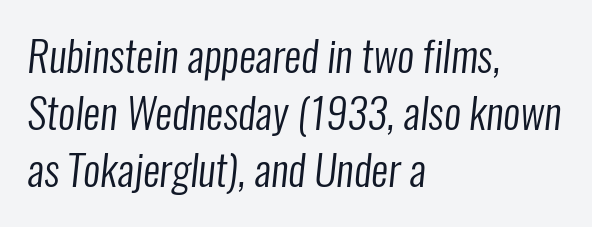
{"serif": "no", "bold": "no", "weight": "regular", "width": "condensed", "stroke_contrast": "low", "x_height": "medium", "monospaced": "no", "underline": "no", "align": "left", "line_spacing": "normal", "line_spacing_ratio": 1.36, "letter_spacing": "normal", "letter_spacing_em": 0.0, "glyph_px": 42}
